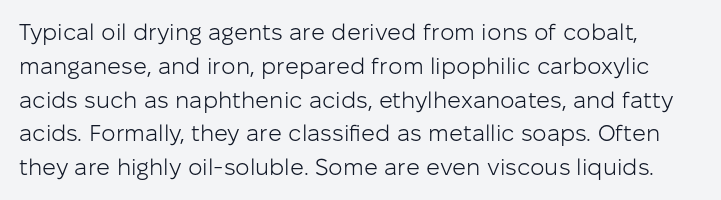
{"italic": "no", "bold": "no", "underline": "no", "line_spacing": "normal", "line_spacing_ratio": 1.47, "letter_spacing": "normal", "letter_spacing_em": 0.0, "glyph_px": 23}
